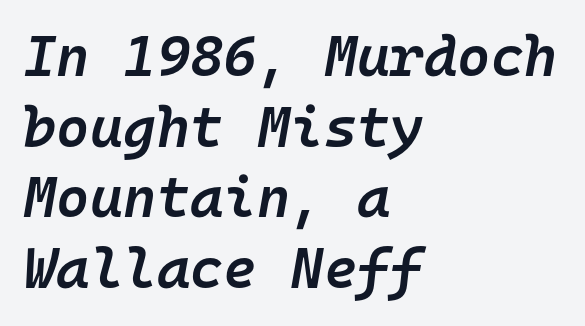
{"italic": "yes", "lean": "right", "slant_degrees": 10, "bold": "semi", "weight": "semibold", "width": "normal", "stroke_contrast": "low", "x_height": "medium", "monospaced": "yes", "underline": "no", "align": "left", "line_spacing_ratio": 1.24, "letter_spacing": "normal", "letter_spacing_em": 0.0, "glyph_px": 57}
